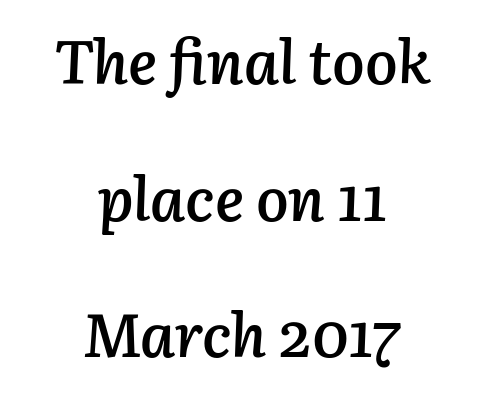
{"italic": "yes", "lean": "right", "slant_degrees": 3, "bold": "semi", "weight": "semibold", "width": "normal", "stroke_contrast": "low", "x_height": "medium", "monospaced": "no", "underline": "no", "align": "center", "line_spacing": "loose", "line_spacing_ratio": 2.24, "letter_spacing": "normal", "letter_spacing_em": 0.0, "glyph_px": 61}
